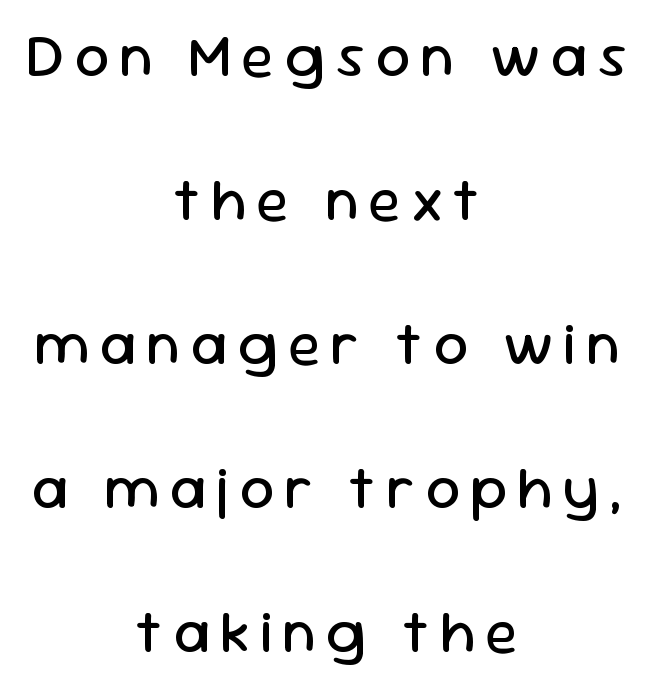
Q: Is the text bold? A: No.
Q: Is the text italic (slanted)? A: No, it is upright.
Q: Is the typeface a serif or a sans-serif typeface? A: Sans-serif.
Q: Is the text underlined? A: No.
Q: How is the paragraph aligned? A: Centered.
Q: Is the spacing between lines tight, normal or loose? A: Loose.
Q: Width (condensed, normal, or wide)? A: Normal.
Q: Stroke contrast? A: Low.
Q: x-height? A: Medium.
Q: Monospaced? A: No.
